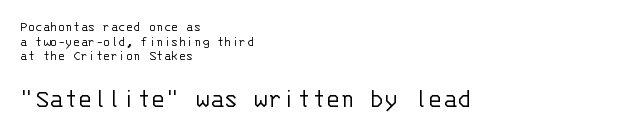
{"italic": "no", "bold": "no", "underline": "no", "align": "left", "line_spacing": "tight", "line_spacing_ratio": 1.05, "letter_spacing": "normal", "letter_spacing_em": 0.0, "larger_block": "second", "size_ratio": 1.93, "glyph_px": 27}
